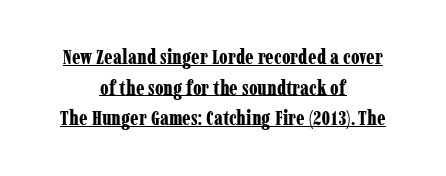
Q: Is the text bold? A: Yes.
Q: Is the text italic (slanted)? A: No, it is upright.
Q: Is the text underlined? A: Yes.
Q: How is the paragraph aligned? A: Centered.
Q: Is the spacing between letters normal or unusually wide? A: Normal.
Q: Is the spacing between lines tight, normal or loose? A: Normal.
